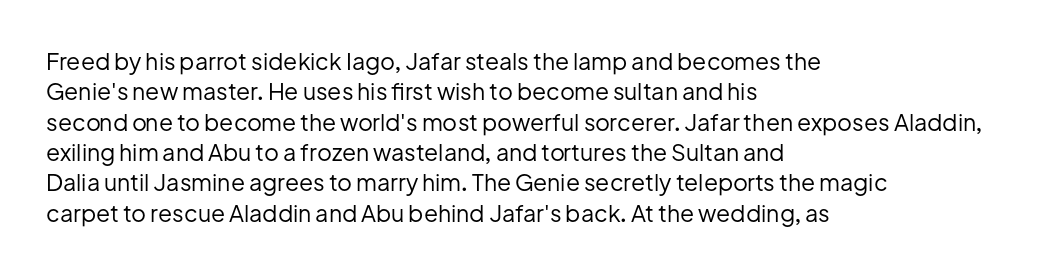
{"italic": "no", "bold": "no", "underline": "no", "align": "left", "line_spacing": "normal", "line_spacing_ratio": 1.32, "letter_spacing": "normal", "letter_spacing_em": 0.0, "glyph_px": 23}
